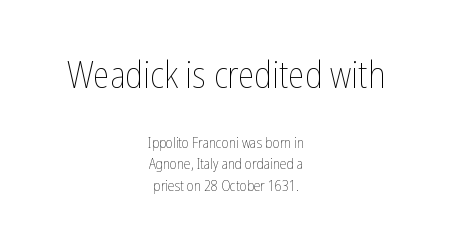
{"italic": "no", "bold": "no", "weight": "thin", "width": "condensed", "stroke_contrast": "low", "x_height": "medium", "monospaced": "no", "underline": "no", "align": "center", "line_spacing": "normal", "line_spacing_ratio": 1.44, "letter_spacing": "normal", "letter_spacing_em": 0.0, "larger_block": "first", "size_ratio": 2.47, "glyph_px": 37}
